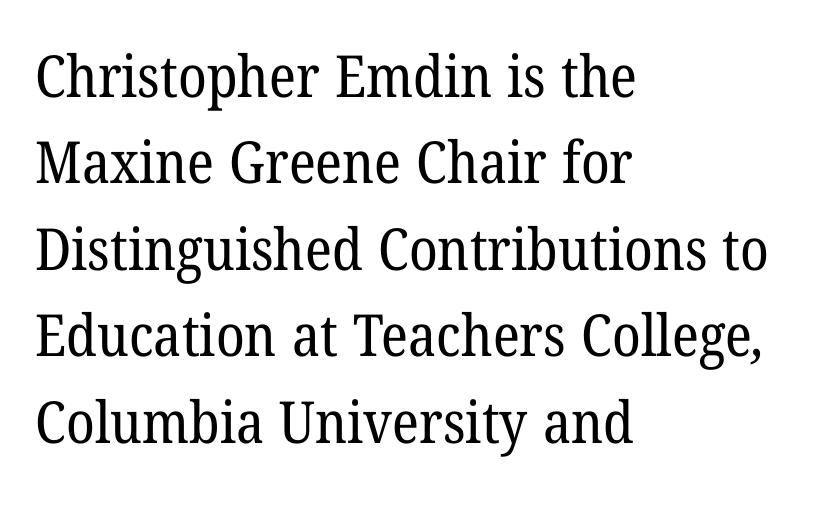
Spacing verdict: proportional, widths tailored to each character. How are the letters spaced? Ordinarily, with no added tracking. The typeface has the unassuming heft of standard copy or less. Decoration check: the copy has no underline. The space between consecutive lines is moderate.
